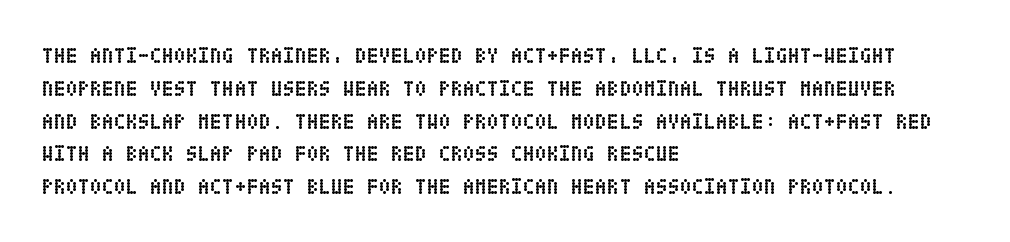
Q: Is the text bold? A: Yes.
Q: Is the text italic (slanted)? A: No, it is upright.
Q: Is the text underlined? A: No.
Q: How is the paragraph aligned? A: Left-aligned.
Q: Is the spacing between letters normal or unusually wide? A: Normal.
Q: Is the spacing between lines tight, normal or loose? A: Normal.
